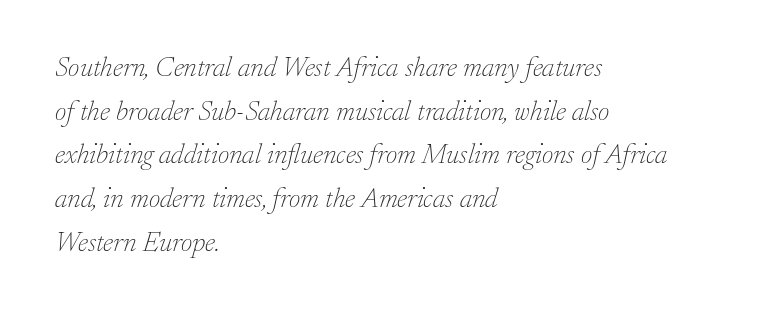
A typesetter would call this zero additional tracking. The face used here has a pronounced slope to its letters. Each stroke keeps to a modest, everyday thickness or less. These lines are set flush left with a ragged right edge. Spacing verdict: proportional, widths tailored to each character. Glance below the letters and you will spot only blank space.
